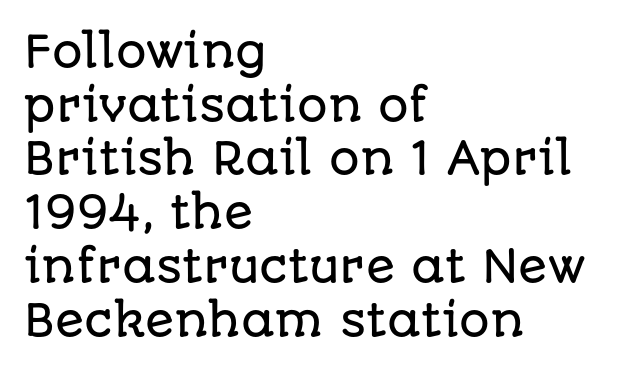
Q: Is the text italic (slanted)? A: No, it is upright.
Q: Is the typeface a serif or a sans-serif typeface? A: Sans-serif.
Q: Is the text underlined? A: No.
Q: How is the paragraph aligned? A: Left-aligned.
Q: Is the spacing between letters normal or unusually wide? A: Normal.
Q: Is the spacing between lines tight, normal or loose? A: Normal.
Q: Width (condensed, normal, or wide)? A: Normal.
Q: Stroke contrast? A: Low.
Q: x-height? A: Large.
Q: Monospaced? A: No.
